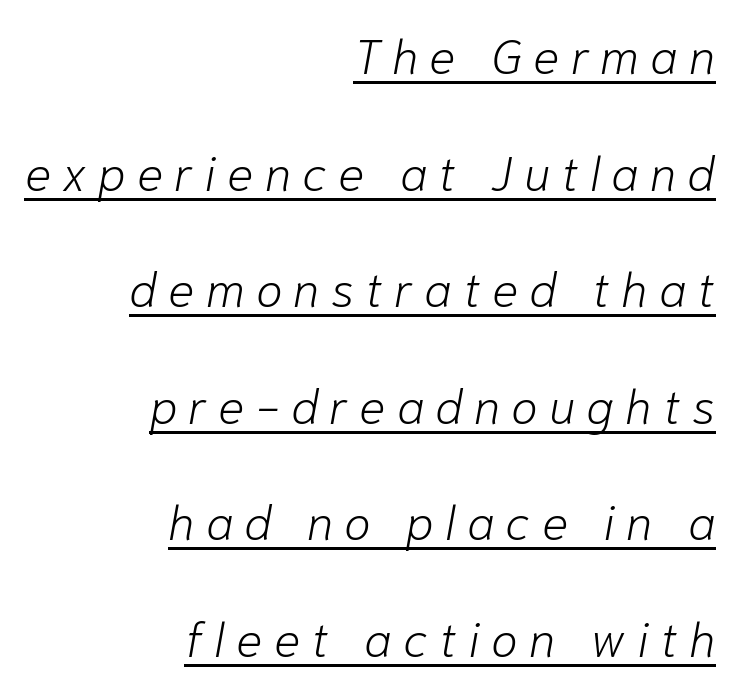
The image shows 49 px light type, italic (leaning right); set right-aligned, loose line spacing (2.38x), unusually wide letter spacing (+0.23 em), underlined; low stroke contrast and a medium x-height.
